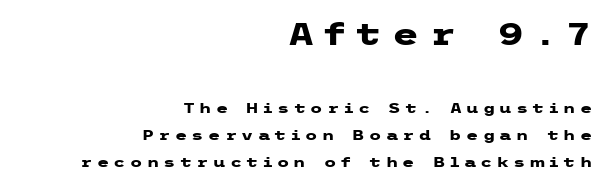
Q: Is the text bold? A: Yes.
Q: Is the text italic (slanted)? A: No, it is upright.
Q: Is the typeface a serif or a sans-serif typeface? A: Sans-serif.
Q: Is the text underlined? A: No.
Q: How is the paragraph aligned? A: Right-aligned.
Q: Is the spacing between letters normal or unusually wide? A: Unusually wide.
Q: Is the spacing between lines tight, normal or loose? A: Loose.
Q: Which block of text is set in a larger size, the first (top) or the second (bottom)? A: The first (top) one.
Q: Width (condensed, normal, or wide)? A: Wide.
Q: Stroke contrast? A: Low.
Q: x-height? A: Medium.
